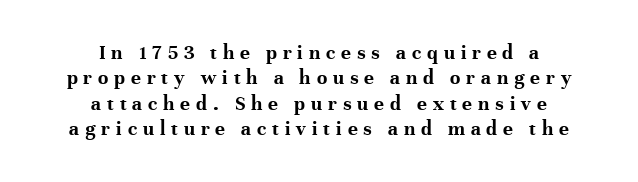
The passage shown is not underscored anywhere. Designer's note — italics off, roman on. This sample is center-justified, so both line endings float freely. Here the glyphs are tracked loosely, breaking word shapes into spaced letters. Typesetter's note: full bold, strokes at maximum text heaviness.
